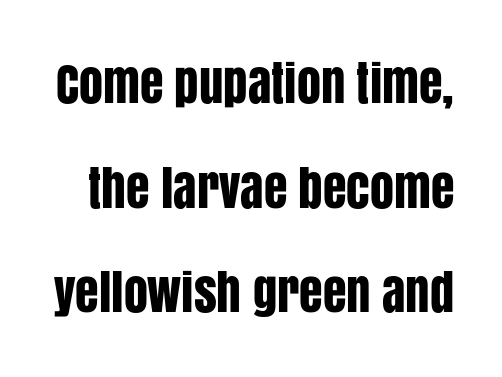
Q: Is the text italic (slanted)? A: No, it is upright.
Q: Is the typeface a serif or a sans-serif typeface? A: Sans-serif.
Q: Is the text underlined? A: No.
Q: Is the spacing between letters normal or unusually wide? A: Normal.
Q: Is the spacing between lines tight, normal or loose? A: Loose.
Q: Width (condensed, normal, or wide)? A: Condensed.
Q: Stroke contrast? A: Low.
Q: x-height? A: Large.
Q: Monospaced? A: No.
